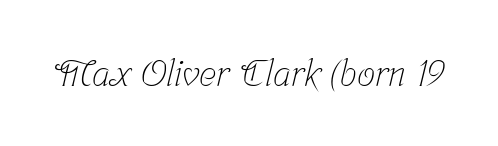
Observe the serifs anchoring each vertical stroke in this sample. The specimen omits any rule beneath the text block's lines. These lines are rendered in a variable-pitch font. Stems and bowls with no extra thickness — not bold.
